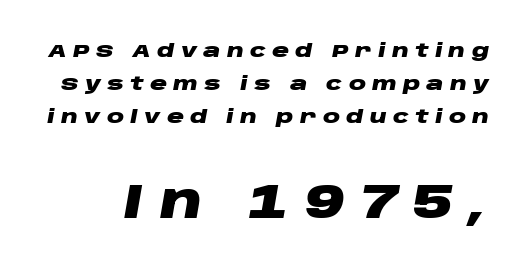
{"italic": "yes", "lean": "right", "slant_degrees": 10, "bold": "yes", "weight": "heavy", "width": "wide", "stroke_contrast": "low", "x_height": "large", "monospaced": "no", "underline": "no", "line_spacing_ratio": 1.74, "letter_spacing": "wide", "letter_spacing_em": 0.33, "larger_block": "second", "size_ratio": 2.53, "glyph_px": 48}
